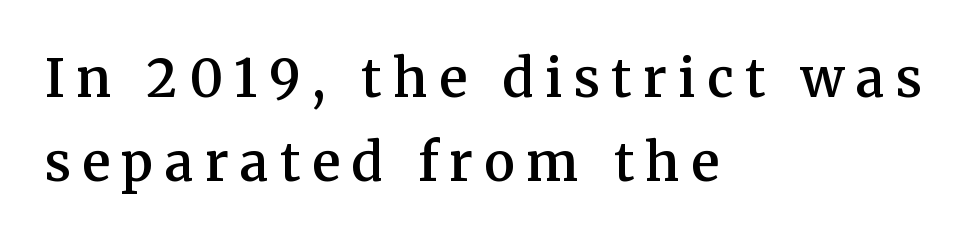
Q: Is the text bold? A: Semi-bold.
Q: Is the text italic (slanted)? A: No, it is upright.
Q: Is the typeface a serif or a sans-serif typeface? A: Serif.
Q: Is the text underlined? A: No.
Q: How is the paragraph aligned? A: Left-aligned.
Q: Is the spacing between letters normal or unusually wide? A: Unusually wide.
Q: Is the spacing between lines tight, normal or loose? A: Normal.
Q: Width (condensed, normal, or wide)? A: Normal.
Q: Stroke contrast? A: Medium.
Q: x-height? A: Medium.
Q: Monospaced? A: No.
